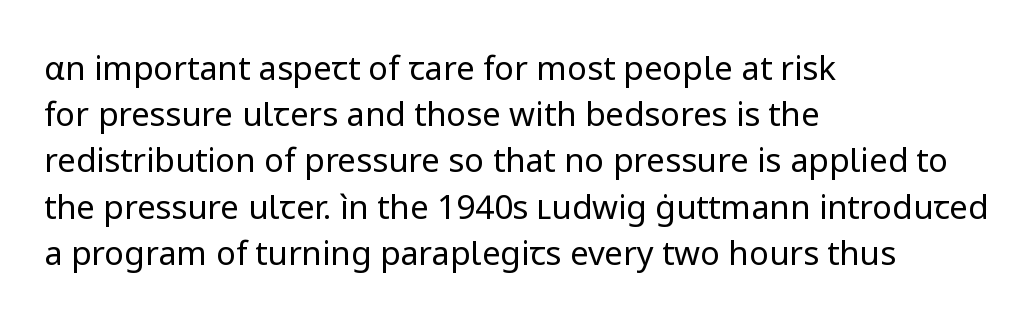
The image shows 33 px regular-weight sans-serif type, upright; set left-aligned, normal line spacing (1.4x), normal letter spacing, not underlined; low stroke contrast and a medium x-height.
